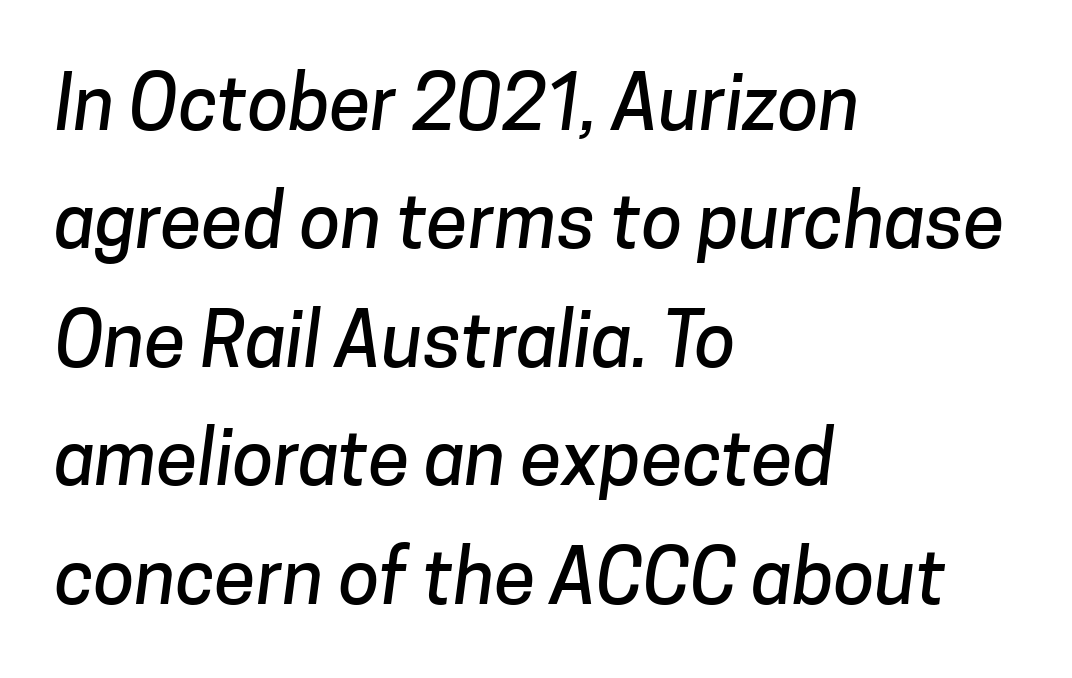
The type is set solid horizontally, with unmodified tracking. Unmarked baselines from the first word to the last. The face used here is proportionally spaced, like ordinary book or web type. Notice how the passage keeps a crisp vertical edge on the left only. This sample keeps an unexceptional amount of space between lines. You can tell from the bare stems that sans-serif type was used.
